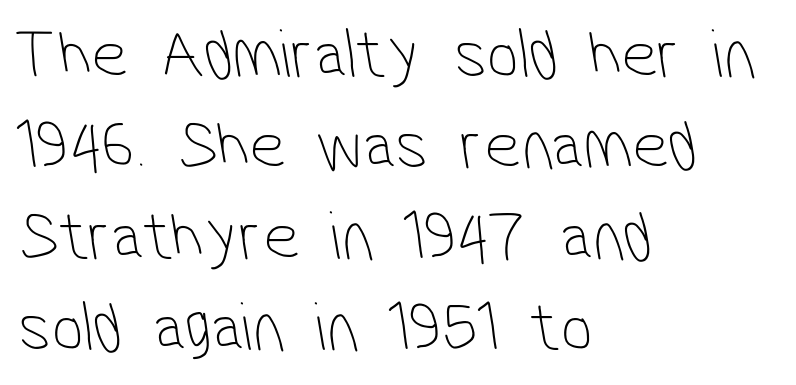
Q: Is the text bold? A: No.
Q: Is the typeface a serif or a sans-serif typeface? A: Sans-serif.
Q: Is the text underlined? A: No.
Q: How is the paragraph aligned? A: Left-aligned.
Q: Is the spacing between letters normal or unusually wide? A: Normal.
Q: Is the spacing between lines tight, normal or loose? A: Normal.
Q: Width (condensed, normal, or wide)? A: Condensed.
Q: Stroke contrast? A: Low.
Q: x-height? A: Medium.
Q: Monospaced? A: No.
